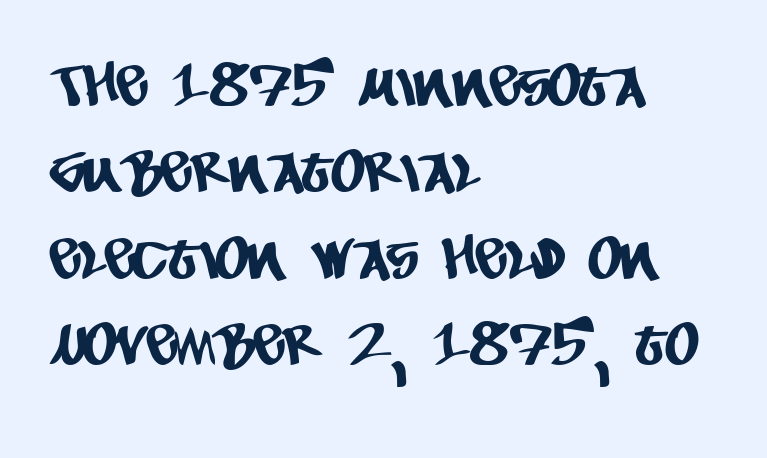
The image shows 58 px condensed sans-serif type; set left-aligned, normal line spacing (1.49x), normal letter spacing, not underlined; low stroke contrast and a large x-height.
